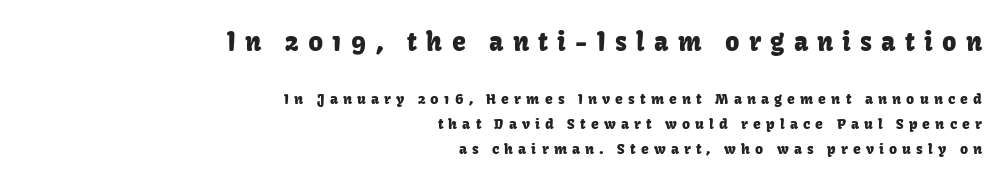
The emphasis by scale lands on block number one, above. If you drew a line through each stem, it would be perfectly vertical. The words here are not underlined. Reading down the block, your eye finds every line finishing at a fixed right position.
